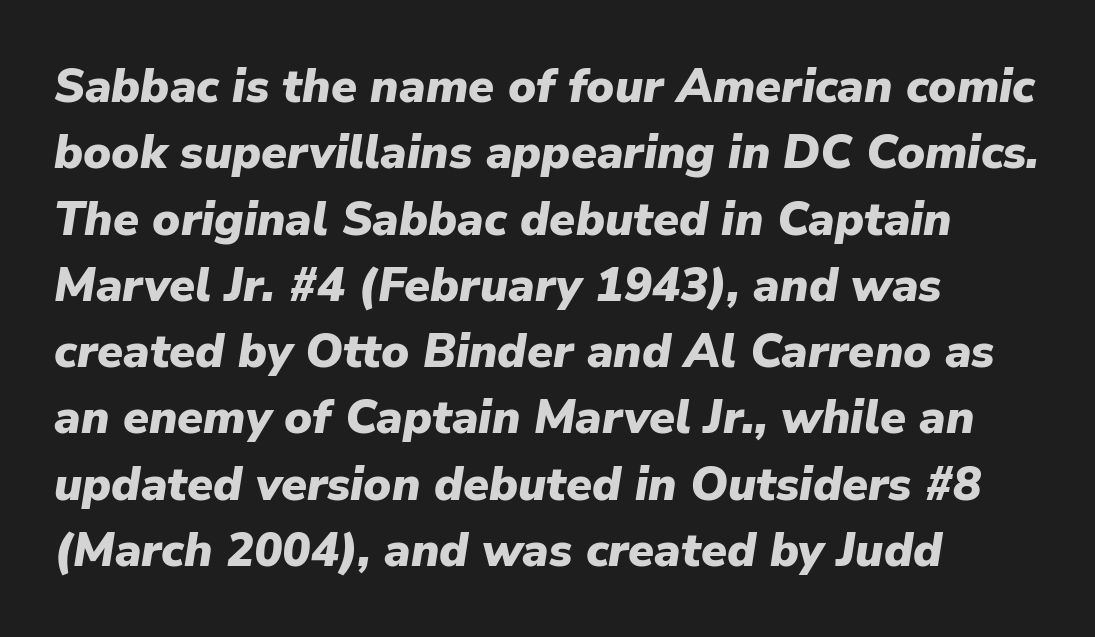
The image shows 47 px heavy type, italic (leaning right); set left-aligned, normal line spacing (1.41x), normal letter spacing, not underlined; low stroke contrast and a medium x-height.
